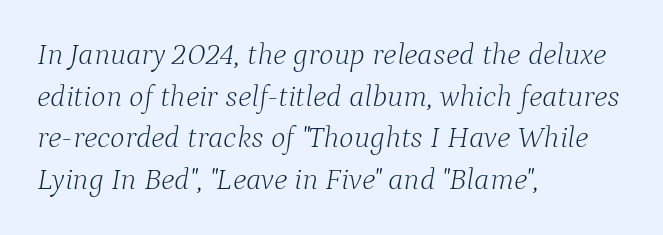
Does the lettering tilt? It does — this is italic. These lines are rendered in a variable-pitch font. You could call the tracking neutral — neither tight nor loose. A serif font was chosen for this passage. The strokes are not fattened; the text isn't bold. Line spacing here is normal.
